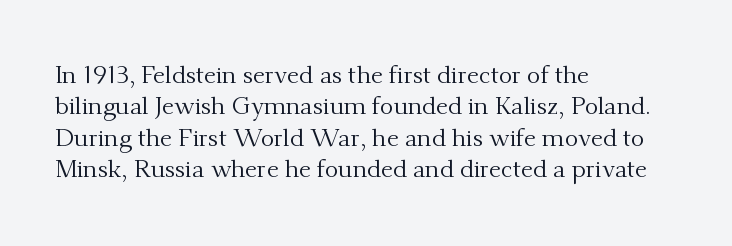
{"italic": "no", "bold": "no", "underline": "no", "align": "left", "line_spacing": "normal", "line_spacing_ratio": 1.26, "letter_spacing": "normal", "letter_spacing_em": 0.0, "glyph_px": 25}
